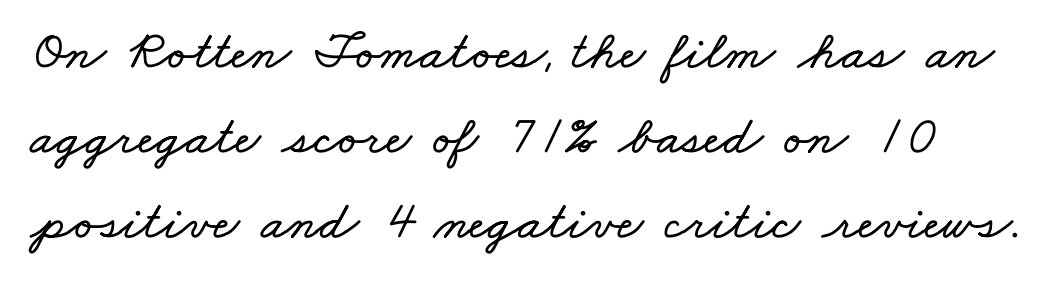
The image shows 55 px wide type; set normal line spacing (1.55x), normal letter spacing, not underlined; low stroke contrast and a small x-height.
